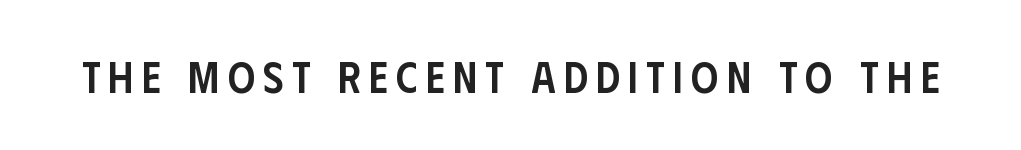
Underline: absent. Italic: no, the glyphs are upright roman. Summary of weight: moderately heavy, a semibold. Check where the strokes stop: nothing finishes them off — pure sans.
